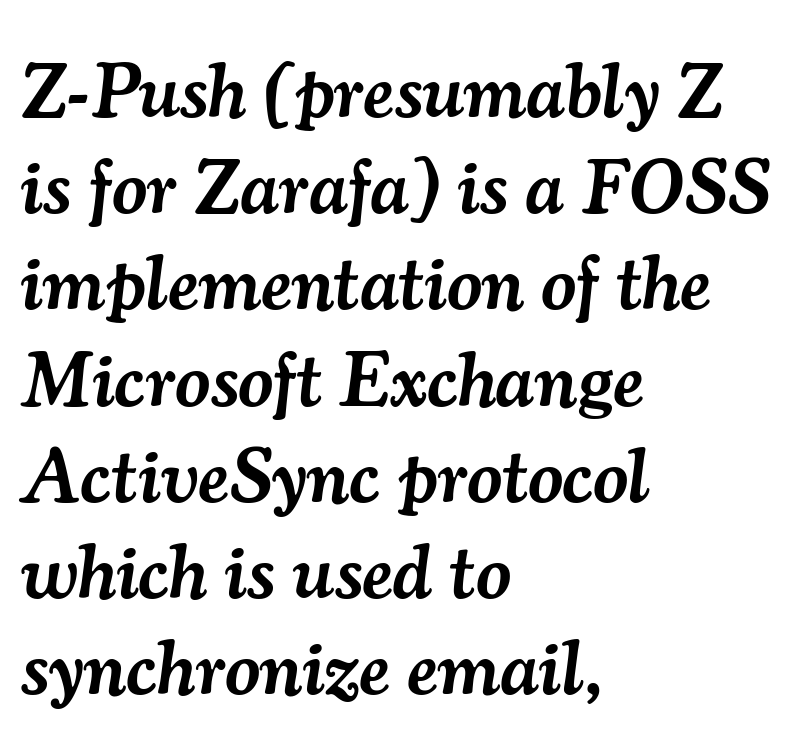
The image shows 77 px semibold serif type, italic (leaning right); set left-aligned, normal line spacing (1.25x), normal letter spacing, not underlined; medium stroke contrast and a small x-height.
